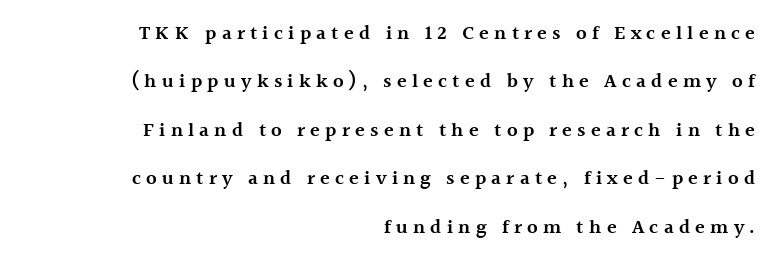
Just letters on the line, the space beneath them empty. Casual observation: everything's shoved over to the right. The letterforms stand isolated, each surrounded by extra space. How heavy is the stroke? Medium-heavy — a semibold, shy of bold. The designer dialed line spacing up above the default. Ascenders rise straight up at ninety degrees.
